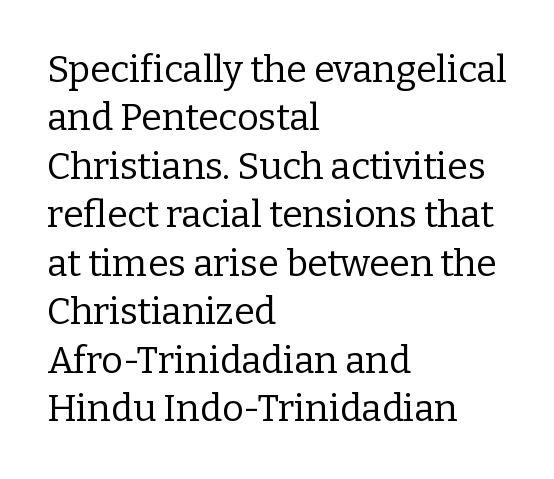
The image shows 37 px regular-weight serif type, upright; set left-aligned, normal line spacing (1.31x), normal letter spacing, not underlined; low stroke contrast and a medium x-height.
